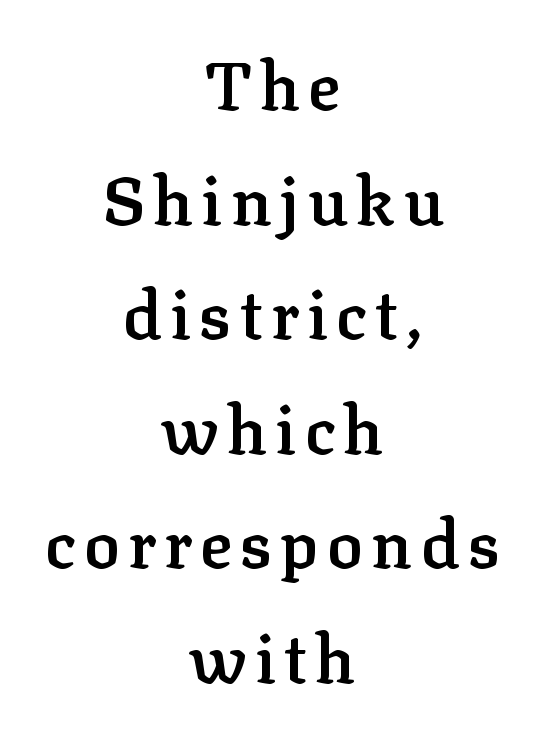
{"serif": "yes", "italic": "no", "bold": "semi", "weight": "semibold", "width": "normal", "stroke_contrast": "low", "x_height": "medium", "monospaced": "no", "underline": "no", "align": "center", "line_spacing_ratio": 1.71, "glyph_px": 67}
